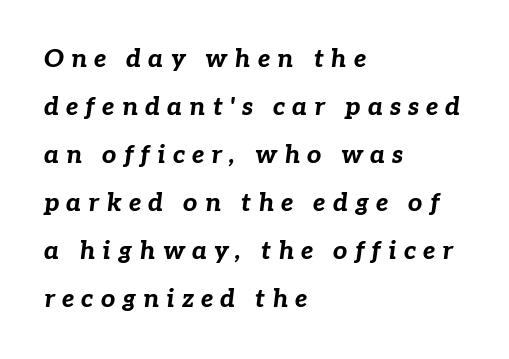
The image shows 25 px bold type, italic (leaning right); set left-aligned, loose line spacing (1.92x), unusually wide letter spacing (+0.28 em), not underlined.
